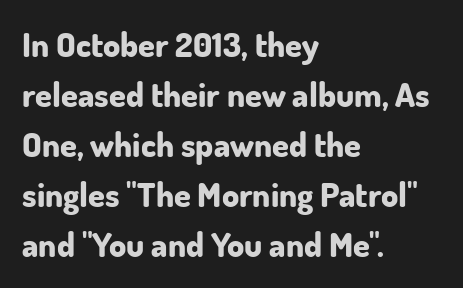
{"serif": "no", "italic": "no", "bold": "yes", "weight": "bold", "width": "normal", "stroke_contrast": "low", "x_height": "small", "monospaced": "no", "underline": "no", "align": "left", "line_spacing": "normal", "line_spacing_ratio": 1.47, "letter_spacing": "normal", "letter_spacing_em": 0.0, "glyph_px": 34}
